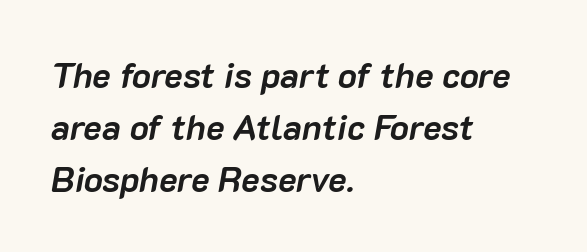
The image shows 35 px semibold type, italic (leaning right); set left-aligned, normal line spacing (1.48x), normal letter spacing, not underlined; low stroke contrast and a medium x-height.
